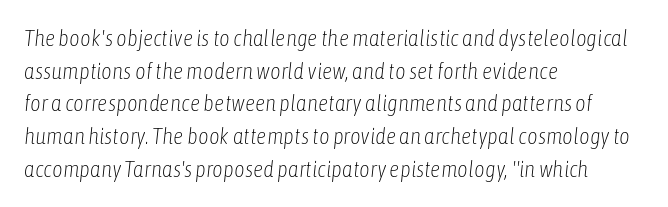
The image shows 23 px text type, italic (leaning right); set left-aligned, normal line spacing (1.42x), normal letter spacing, not underlined.
